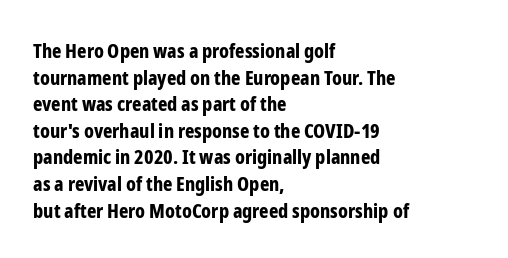
The typography opts for an upright posture over an oblique one. A classic flush-left, rag-right setting is used for this passage. Words appear dense and cohesive because spacing is normal. A full-strength bold gives these letters their thick strokes. Rule under the text: the space is simply empty.
